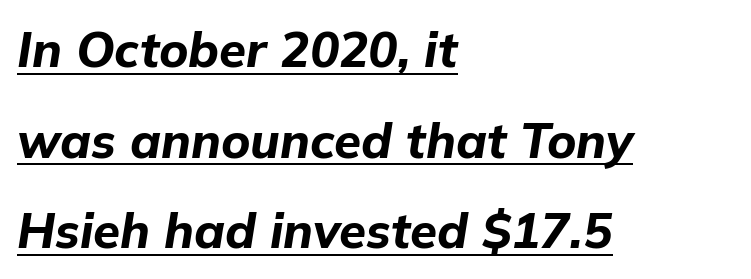
Q: Is the text bold? A: Yes.
Q: Is the text italic (slanted)? A: Yes, it leans right by about 9 degrees.
Q: Is the text underlined? A: Yes.
Q: How is the paragraph aligned? A: Left-aligned.
Q: Is the spacing between letters normal or unusually wide? A: Normal.
Q: Width (condensed, normal, or wide)? A: Normal.
Q: Stroke contrast? A: Low.
Q: x-height? A: Medium.
Q: Monospaced? A: No.
